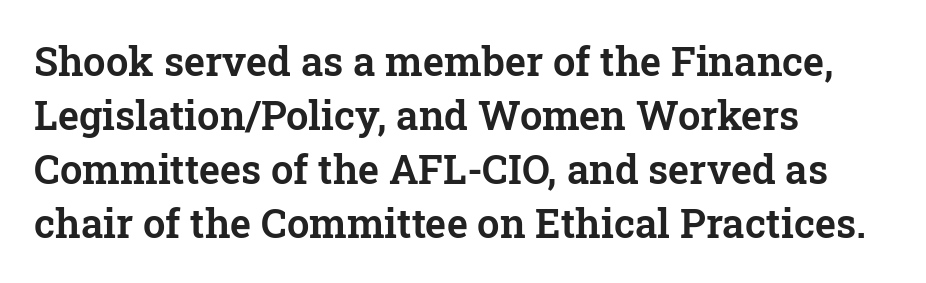
Is the block centered? No — it sits flush against the left margin. Every character sits straight up, as roman type does. Think of a printed novel: that variable character pitch is what you see here. In terms of letterform style, serifs are clearly present. Successive baselines arrive at the customary interval.
